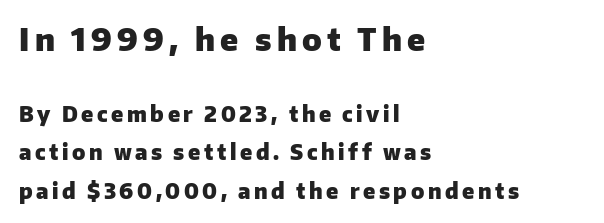
The image shows 31 px heavy sans-serif type, upright; set left-aligned, line spacing 1.82x, not underlined; the first (top) block is 1.48x larger; low stroke contrast and a medium x-height.
